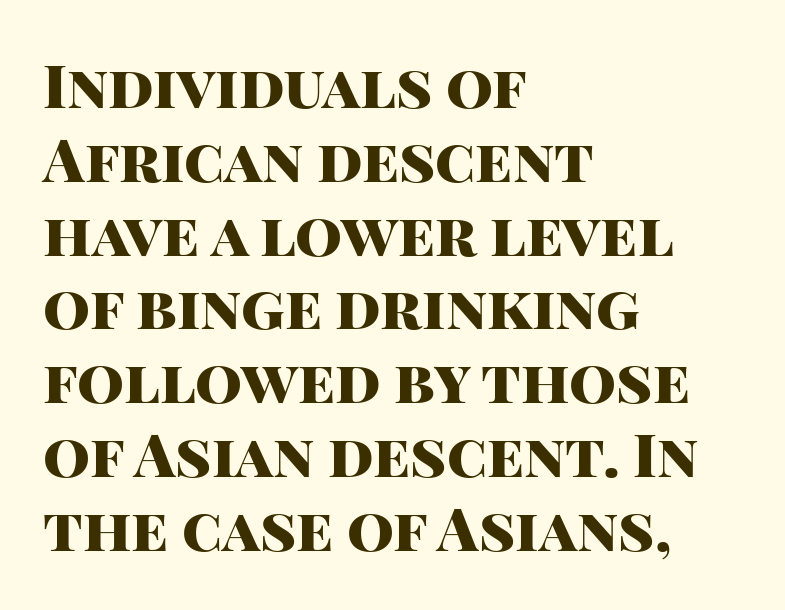
{"serif": "no", "italic": "no", "bold": "yes", "weight": "heavy", "width": "normal", "stroke_contrast": "high", "x_height": "large", "monospaced": "no", "underline": "no", "align": "left", "line_spacing_ratio": 1.23, "letter_spacing": "normal", "letter_spacing_em": 0.0, "glyph_px": 60}
